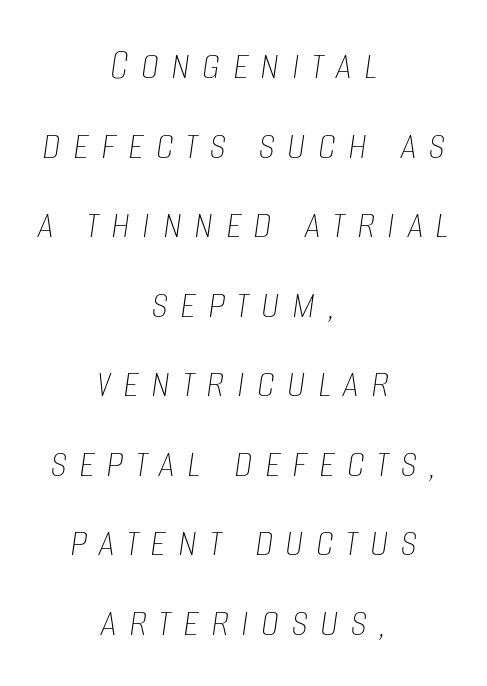
{"italic": "yes", "lean": "right", "slant_degrees": 8, "bold": "no", "weight": "thin", "width": "condensed", "stroke_contrast": "low", "x_height": "large", "monospaced": "no", "underline": "no", "align": "center", "line_spacing_ratio": 1.73, "letter_spacing": "wide", "letter_spacing_em": 0.26, "glyph_px": 46}
